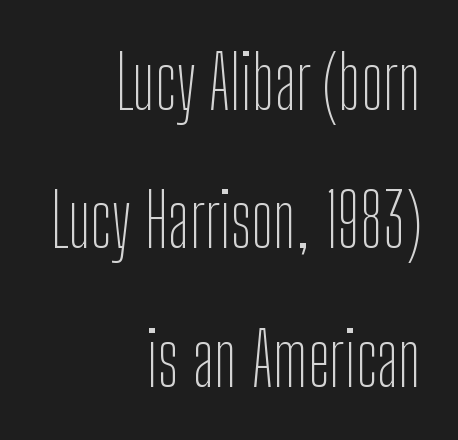
The image shows 74 px thin, condensed sans-serif type, upright; set right-aligned, line spacing 1.87x, normal letter spacing, not underlined; low stroke contrast and a medium x-height.
